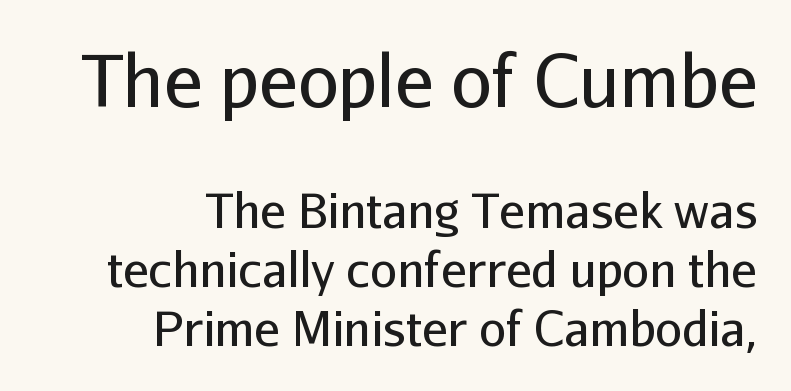
Q: Is the text bold? A: No.
Q: Is the text italic (slanted)? A: No, it is upright.
Q: Is the typeface a serif or a sans-serif typeface? A: Sans-serif.
Q: Is the text underlined? A: No.
Q: How is the paragraph aligned? A: Right-aligned.
Q: Is the spacing between letters normal or unusually wide? A: Normal.
Q: Which block of text is set in a larger size, the first (top) or the second (bottom)? A: The first (top) one.
Q: Width (condensed, normal, or wide)? A: Normal.
Q: Stroke contrast? A: Low.
Q: x-height? A: Medium.
Q: Monospaced? A: No.
